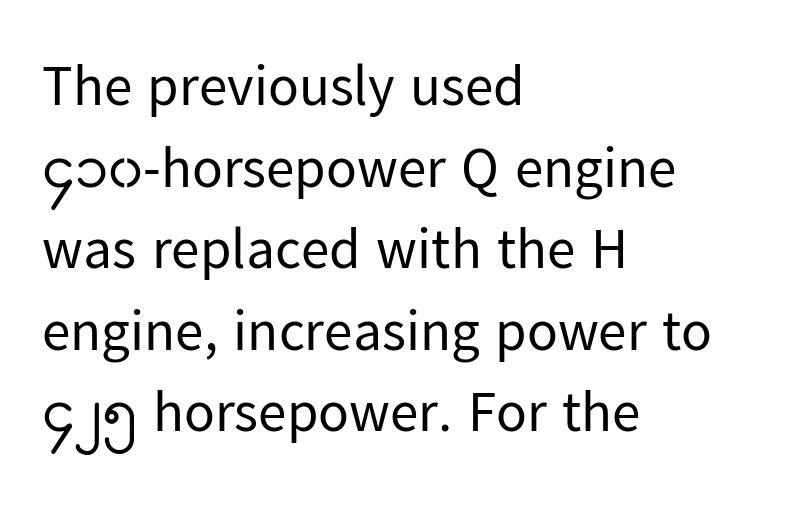
The image shows 57 px regular-weight sans-serif type, upright; set left-aligned, normal line spacing (1.43x), normal letter spacing, not underlined; low stroke contrast and a medium x-height.
